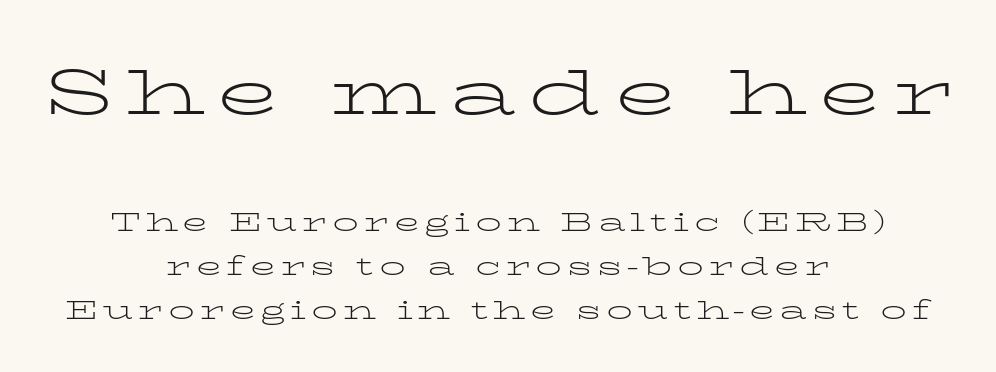
{"serif": "yes", "italic": "no", "bold": "no", "weight": "light", "width": "wide", "stroke_contrast": "low", "x_height": "medium", "monospaced": "no", "underline": "no", "align": "center", "line_spacing": "normal", "line_spacing_ratio": 1.7, "larger_block": "first", "size_ratio": 2.46, "glyph_px": 64}
